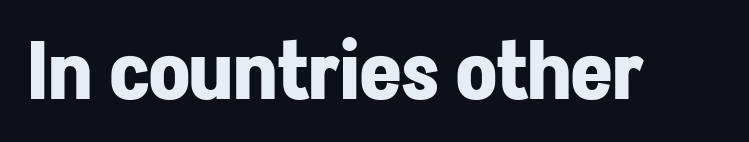
{"serif": "no", "italic": "no", "bold": "yes", "weight": "bold", "width": "normal", "stroke_contrast": "low", "x_height": "medium", "monospaced": "no", "underline": "no", "letter_spacing": "normal", "letter_spacing_em": 0.0, "glyph_px": 80}
